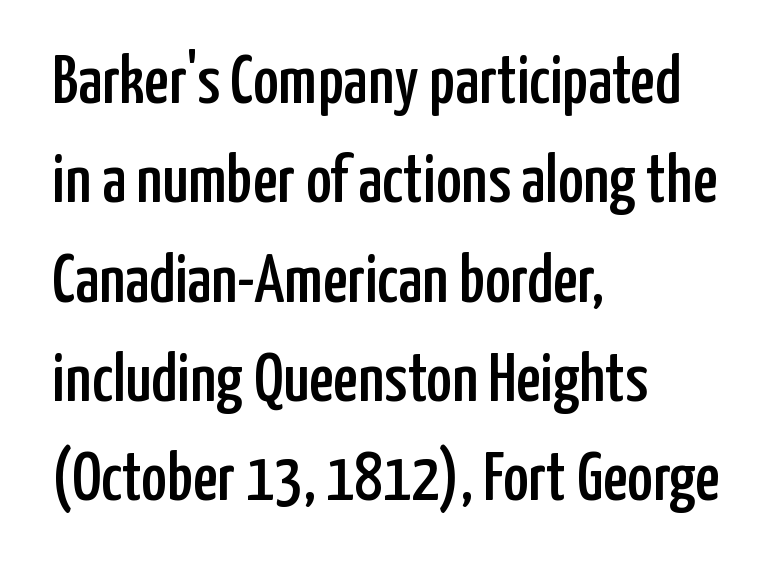
The image shows 69 px condensed sans-serif type, upright; set left-aligned, normal line spacing (1.44x), normal letter spacing, not underlined; low stroke contrast and a medium x-height.
